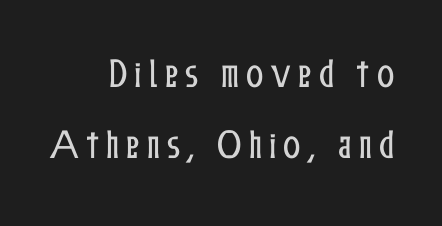
{"italic": "no", "width": "condensed", "stroke_contrast": "low", "x_height": "medium", "monospaced": "no", "underline": "no", "align": "right", "line_spacing": "loose", "line_spacing_ratio": 2.22, "letter_spacing": "wide", "letter_spacing_em": 0.22, "glyph_px": 32}
